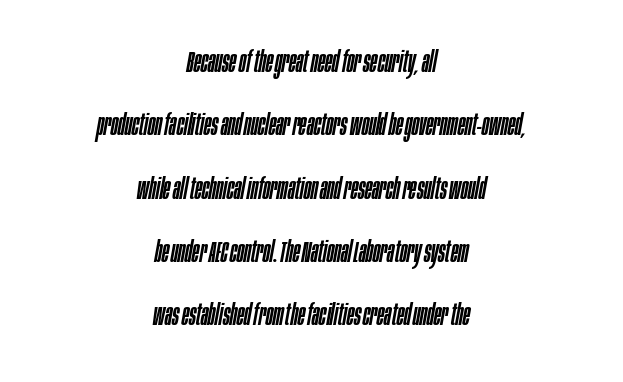
Q: Is the text italic (slanted)? A: Yes, it leans right by about 10 degrees.
Q: Is the text underlined? A: No.
Q: How is the paragraph aligned? A: Centered.
Q: Is the spacing between letters normal or unusually wide? A: Normal.
Q: Is the spacing between lines tight, normal or loose? A: Loose.
Q: Width (condensed, normal, or wide)? A: Condensed.
Q: Stroke contrast? A: Low.
Q: x-height? A: Large.
Q: Monospaced? A: No.
